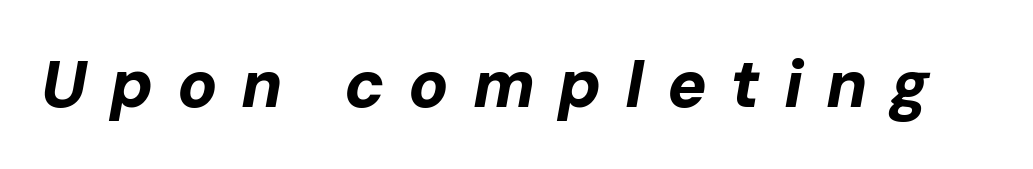
The image shows 66 px bold type, italic (leaning right); set unusually wide letter spacing (+0.35 em), not underlined; low stroke contrast and a medium x-height.
